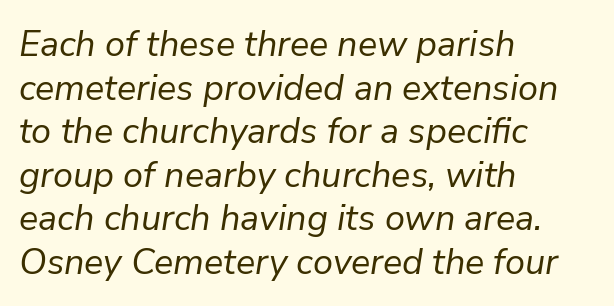
The image shows 36 px regular-weight type, italic (leaning right); set left-aligned, line spacing 1.21x, normal letter spacing, not underlined; low stroke contrast and a medium x-height.
